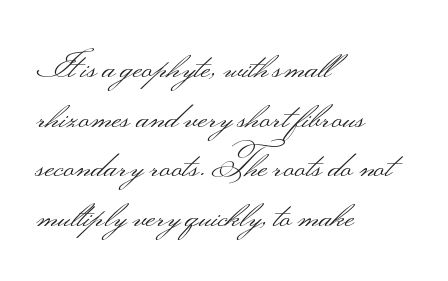
Q: Is the text bold? A: No.
Q: Is the text italic (slanted)? A: Yes.
Q: Is the typeface a serif or a sans-serif typeface? A: Sans-serif.
Q: Is the text underlined? A: No.
Q: How is the paragraph aligned? A: Left-aligned.
Q: Is the spacing between letters normal or unusually wide? A: Normal.
Q: Is the spacing between lines tight, normal or loose? A: Normal.
Q: Width (condensed, normal, or wide)? A: Wide.
Q: Stroke contrast? A: Medium.
Q: Monospaced? A: No.
